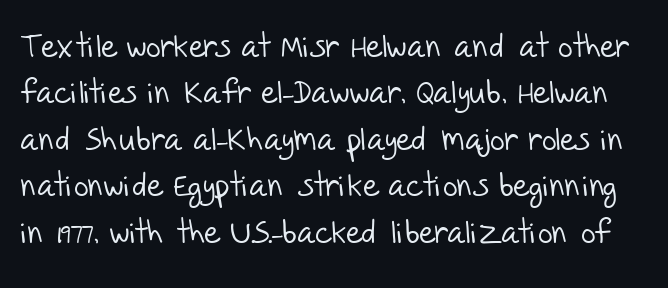
Q: Is the text bold? A: No.
Q: Is the typeface a serif or a sans-serif typeface? A: Sans-serif.
Q: Is the text underlined? A: No.
Q: Is the spacing between letters normal or unusually wide? A: Normal.
Q: Is the spacing between lines tight, normal or loose? A: Normal.
Q: Width (condensed, normal, or wide)? A: Normal.
Q: Stroke contrast? A: Low.
Q: x-height? A: Large.
Q: Monospaced? A: No.
